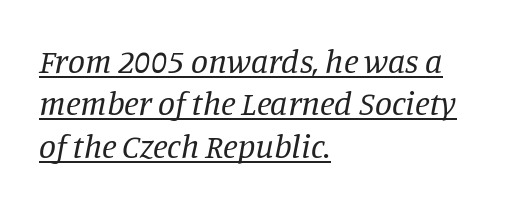
The image shows 34 px regular-weight serif type, italic (leaning right); set left-aligned, normal line spacing (1.25x), normal letter spacing, underlined; low stroke contrast and a large x-height.
